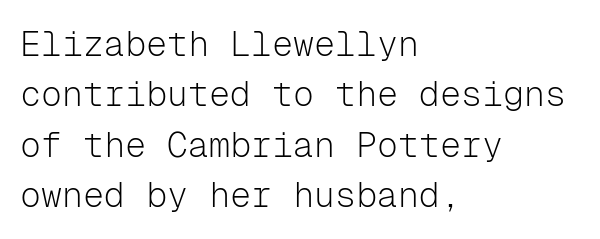
Q: Is the text bold? A: No.
Q: Is the text italic (slanted)? A: No, it is upright.
Q: Is the typeface a serif or a sans-serif typeface? A: Sans-serif.
Q: Is the text underlined? A: No.
Q: How is the paragraph aligned? A: Left-aligned.
Q: Is the spacing between letters normal or unusually wide? A: Normal.
Q: Is the spacing between lines tight, normal or loose? A: Normal.
Q: Width (condensed, normal, or wide)? A: Normal.
Q: Stroke contrast? A: Low.
Q: x-height? A: Medium.
Q: Monospaced? A: Yes.
